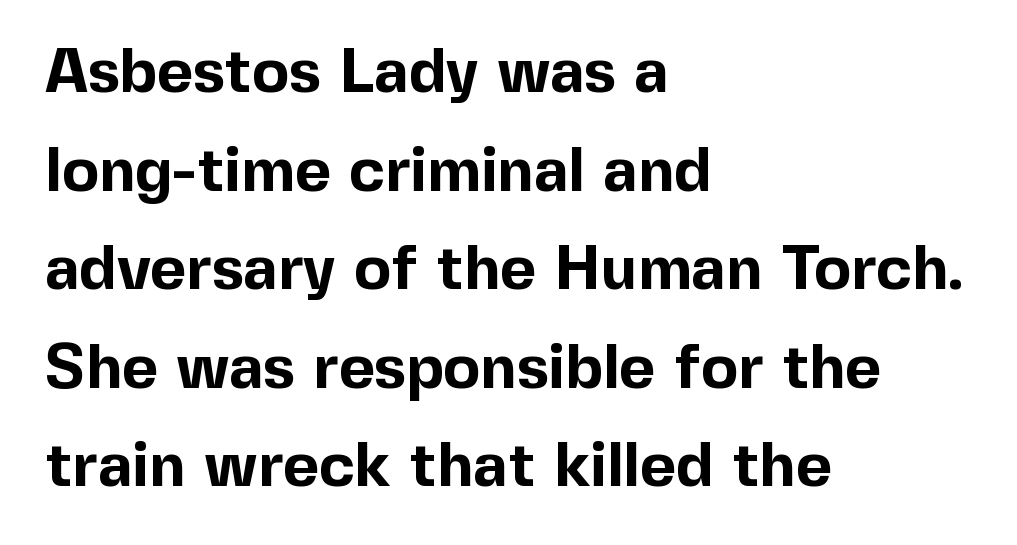
Q: Is the text bold? A: Yes.
Q: Is the text italic (slanted)? A: No, it is upright.
Q: Is the typeface a serif or a sans-serif typeface? A: Sans-serif.
Q: Is the text underlined? A: No.
Q: How is the paragraph aligned? A: Left-aligned.
Q: Is the spacing between letters normal or unusually wide? A: Normal.
Q: Is the spacing between lines tight, normal or loose? A: Normal.
Q: Width (condensed, normal, or wide)? A: Normal.
Q: x-height? A: Medium.
Q: Monospaced? A: No.
